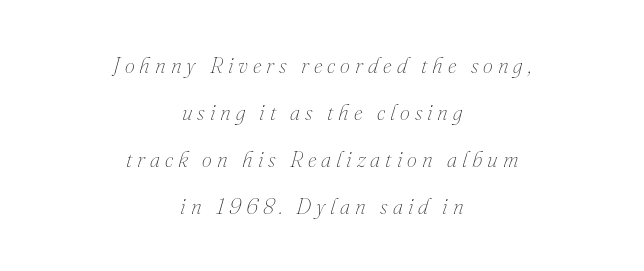
{"italic": "yes", "lean": "right", "slant_degrees": 16, "bold": "no", "underline": "no", "align": "center", "line_spacing": "loose", "line_spacing_ratio": 2.13, "letter_spacing": "wide", "letter_spacing_em": 0.23, "glyph_px": 22}
